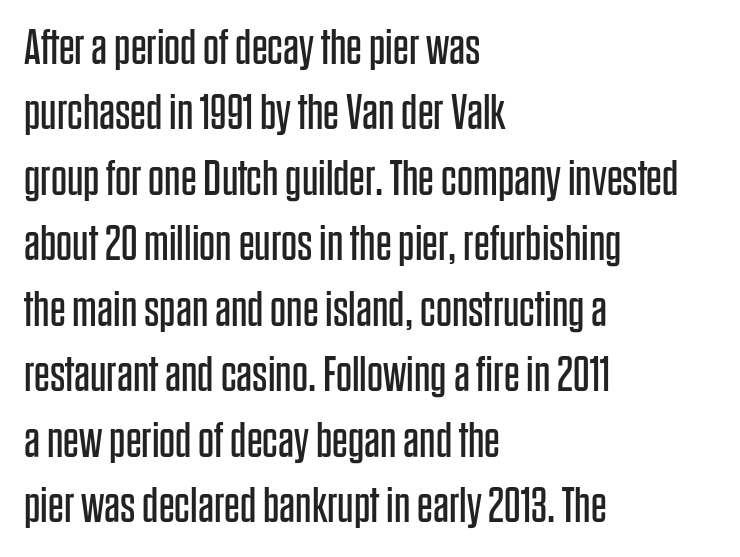
The strokes are not fattened; the text isn't bold. Clear beneath every line of the passage. Nope, not italic — everything's standing straight. Tracking value appears to be zero — textbook default spacing. Do the characters align in a grid? No, the font is proportional.
